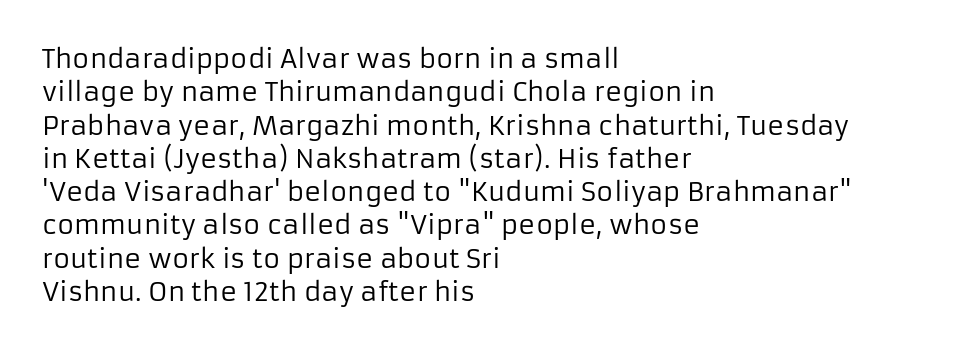
Compared with typical paragraphs, the rows here are spaced about the same. The letters stand straight up with perfectly vertical stems. Short and long lines alike share a common starting point at left. Is the stroke heavy? The answer is a plain regular-or-lighter. In terms of letterspacing, this is plain default setting. Just letters on the line, the space beneath them empty.
